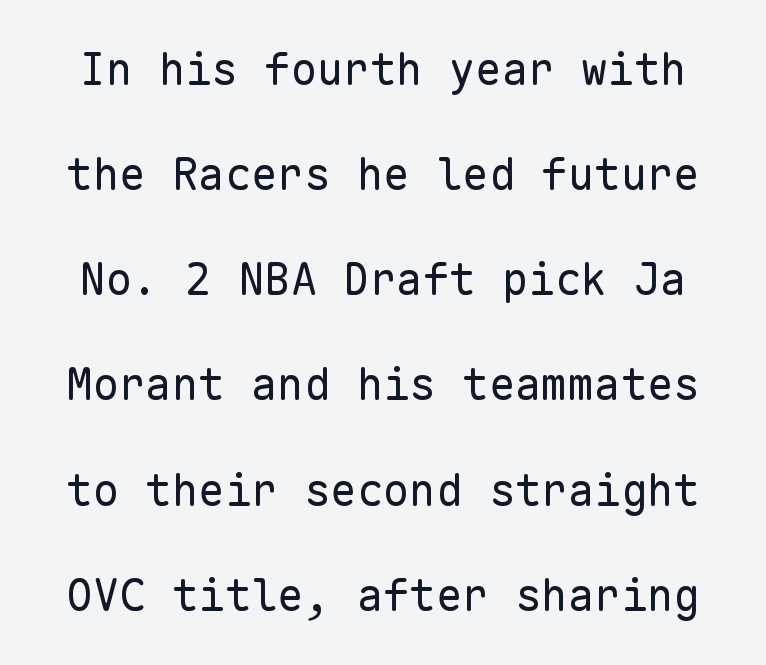
Q: Is the text bold? A: No.
Q: Is the text italic (slanted)? A: No, it is upright.
Q: Is the typeface a serif or a sans-serif typeface? A: Sans-serif.
Q: Is the text underlined? A: No.
Q: Is the spacing between letters normal or unusually wide? A: Normal.
Q: Is the spacing between lines tight, normal or loose? A: Loose.
Q: Width (condensed, normal, or wide)? A: Normal.
Q: Stroke contrast? A: Low.
Q: x-height? A: Medium.
Q: Monospaced? A: Yes.
